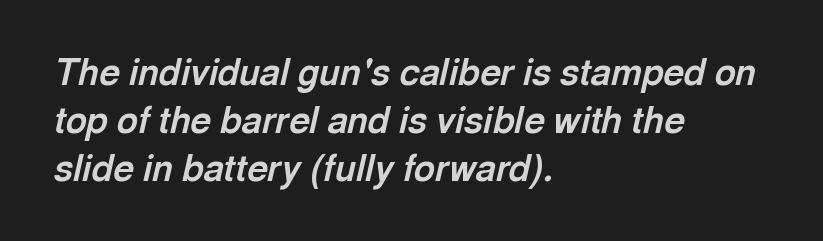
{"italic": "yes", "lean": "right", "slant_degrees": 13, "bold": "yes", "weight": "bold", "width": "normal", "x_height": "medium", "monospaced": "no", "underline": "no", "align": "left", "line_spacing": "normal", "line_spacing_ratio": 1.33, "letter_spacing": "normal", "letter_spacing_em": 0.0, "glyph_px": 36}
